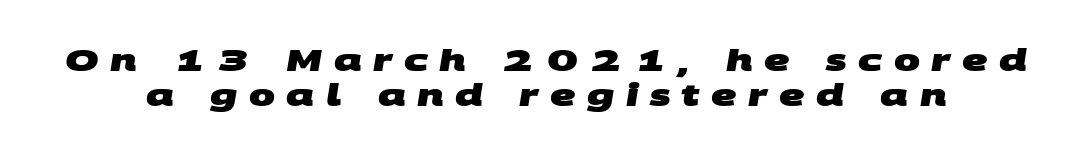
Heft: maximum for text — a bold. Think of a printed novel: that variable character pitch is what you see here. The string is rendered with underlining switched off. Regarding serifs, this sample does without them. The space between consecutive lines is stingy.
